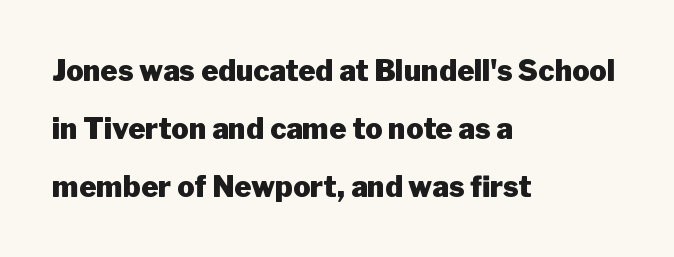
The face used here is proportionally spaced, like ordinary book or web type. The typeface chosen for these lines omits serifs. Leading is clearly above the norm, producing a sparse column. A typesetter would mark this as roman, not italic. Every row of glyphs begins at an identical x-position on the left. The letters sit at their default tracking, neither squeezed nor spread.
